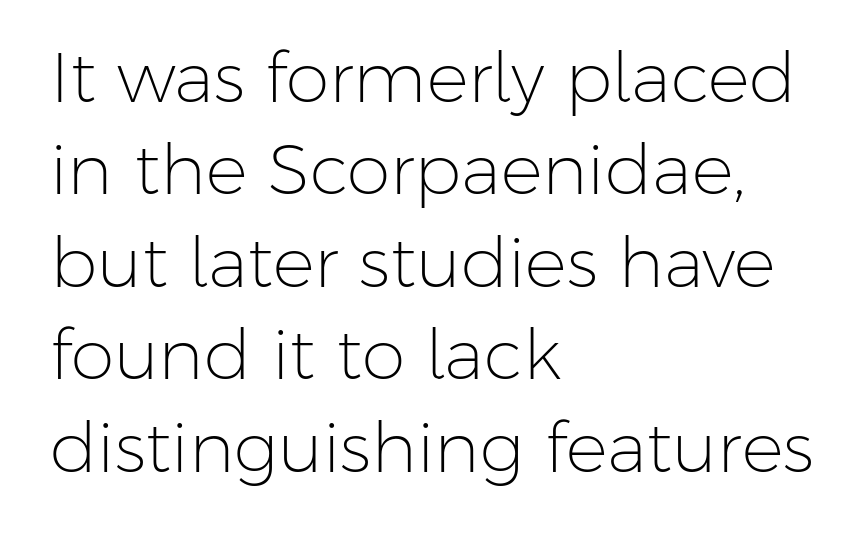
The image shows 70 px light sans-serif type, upright; set left-aligned, normal line spacing (1.32x), normal letter spacing, not underlined; low stroke contrast and a medium x-height.
